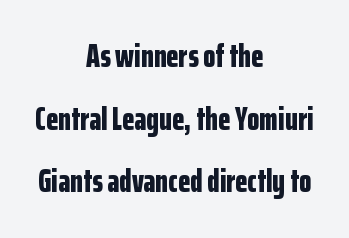
{"serif": "no", "italic": "no", "bold": "yes", "weight": "bold", "width": "condensed", "stroke_contrast": "low", "x_height": "medium", "monospaced": "no", "underline": "no", "align": "center", "line_spacing": "loose", "line_spacing_ratio": 1.96, "letter_spacing": "normal", "letter_spacing_em": 0.0, "glyph_px": 32}
